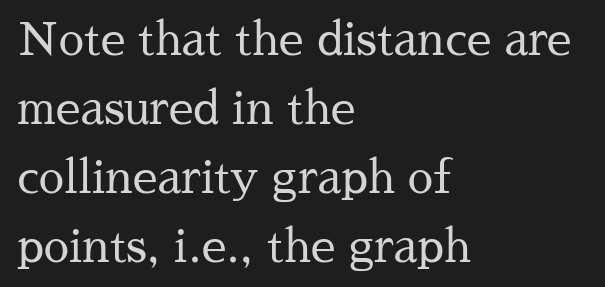
The image shows 45 px regular-weight serif type, upright; set left-aligned, normal line spacing (1.53x), normal letter spacing, not underlined; medium stroke contrast and a medium x-height.
